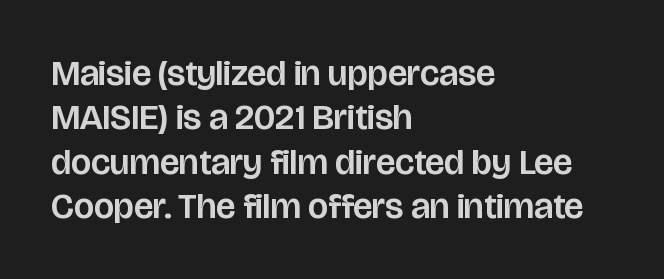
The image shows 36 px sans-serif type, upright; set left-aligned, line spacing 1.23x, normal letter spacing, not underlined; low stroke contrast and a large x-height.
